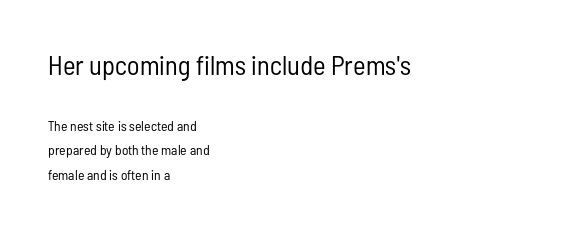
The image shows 27 px text type, upright; set left-aligned, line spacing 1.75x, normal letter spacing, not underlined; the first (top) block is 1.93x larger.
